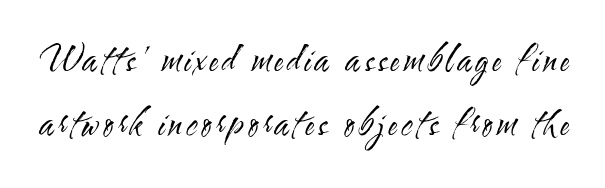
Q: Is the text bold? A: No.
Q: Is the text italic (slanted)? A: Yes.
Q: Is the typeface a serif or a sans-serif typeface? A: Sans-serif.
Q: Is the text underlined? A: No.
Q: Width (condensed, normal, or wide)? A: Condensed.
Q: Stroke contrast? A: Medium.
Q: x-height? A: Small.
Q: Monospaced? A: No.
